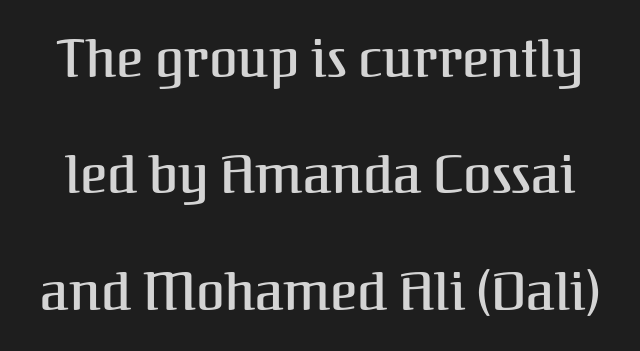
{"serif": "yes", "italic": "no", "width": "normal", "stroke_contrast": "medium", "x_height": "medium", "monospaced": "no", "underline": "no", "line_spacing": "loose", "line_spacing_ratio": 2.24, "letter_spacing": "normal", "letter_spacing_em": 0.0, "glyph_px": 52}
